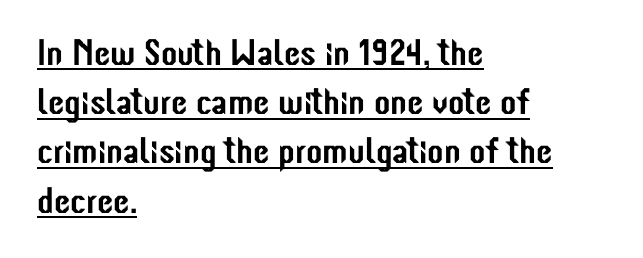
The image shows 37 px condensed sans-serif type, upright; set left-aligned, normal line spacing (1.33x), normal letter spacing, underlined; low stroke contrast and a medium x-height.
